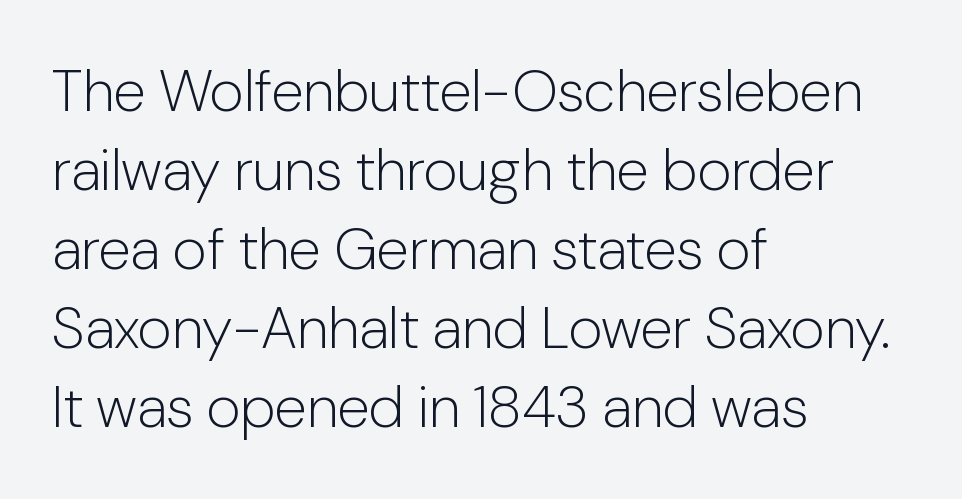
The image shows 59 px light sans-serif type, upright; set left-aligned, normal line spacing (1.34x), normal letter spacing, not underlined; low stroke contrast and a medium x-height.
